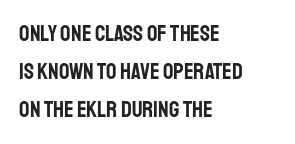
The image shows 23 px text type, upright; set left-aligned, normal line spacing (1.66x), normal letter spacing, not underlined.
